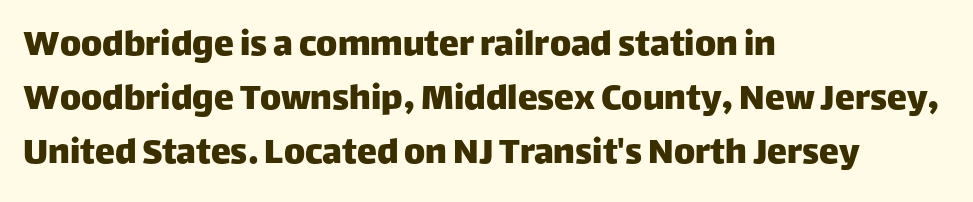
Vertical spacing — default. The characters display no serif detailing; their extremities are plain. Decoration check: the copy has no underline. The rendering uses natural spacing where letterforms have individual widths. If you drew a line through each stem, it would be perfectly vertical.
